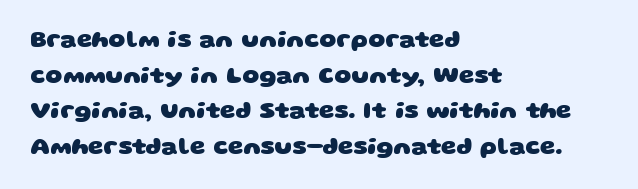
Weight: bold. Reading down the column, the eye jumps a familiar distance to each next line. The typesetter chose a ragged-right arrangement here. Clear beneath every line of the passage. Default kerning and tracking; the words read as compact shapes.
